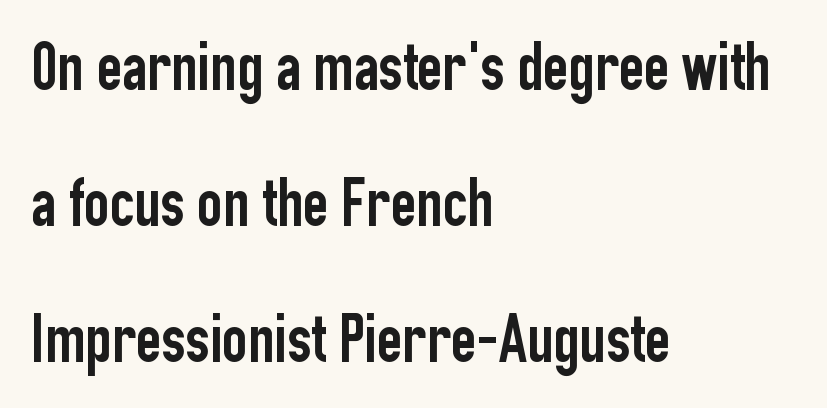
The passage is arranged the way most books set body copy — flush left. The passage shown is typed in a proportional face where columns would drift. A typesetter would label this face a sans. A typesetter would call this zero additional tracking. Style check: upright.
